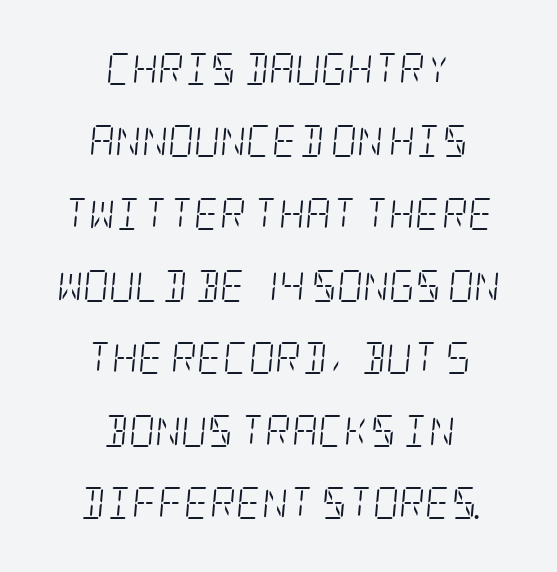
The image shows 32 px light, condensed serif type, italic (leaning right); set centered, loose line spacing (2.26x), normal letter spacing, not underlined; low stroke contrast and a large x-height.
